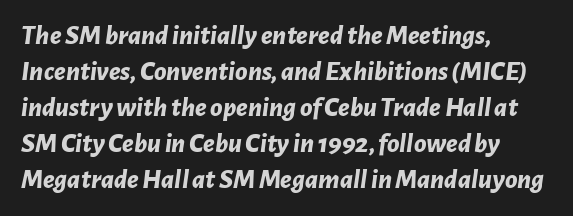
Leftover space on each line is placed entirely after the last word. How would I describe the line gaps? Plain and ordinary. The passage shown has conventional tracking throughout. Beneath every word, the page is bare. Here the designer chose a conventional face with non-uniform glyph widths.
